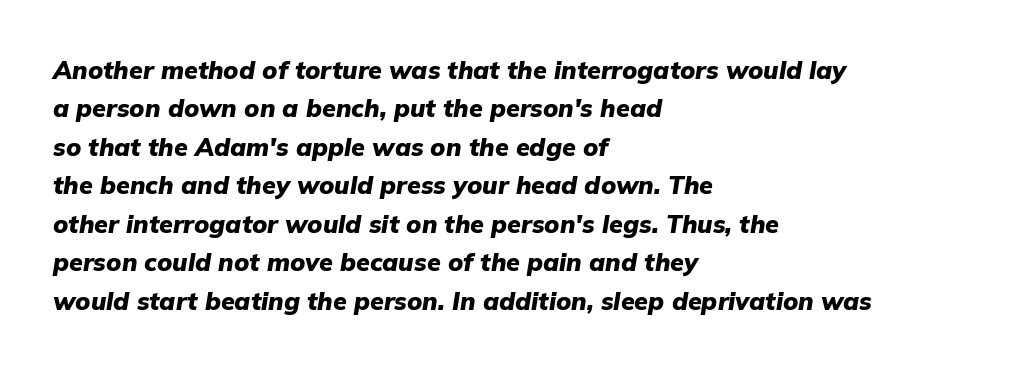
Q: Is the text bold? A: Yes.
Q: Is the text italic (slanted)? A: Yes, it leans right by about 9 degrees.
Q: Is the text underlined? A: No.
Q: How is the paragraph aligned? A: Left-aligned.
Q: Is the spacing between letters normal or unusually wide? A: Normal.
Q: Is the spacing between lines tight, normal or loose? A: Normal.
